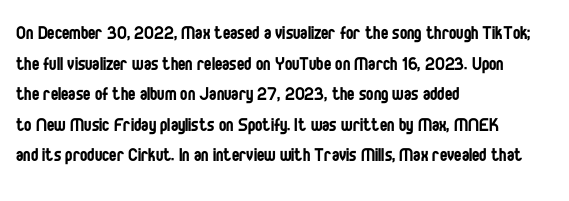
{"italic": "no", "bold": "no", "underline": "no", "align": "left", "line_spacing": "normal", "line_spacing_ratio": 1.39, "letter_spacing": "normal", "letter_spacing_em": 0.0, "glyph_px": 22}
